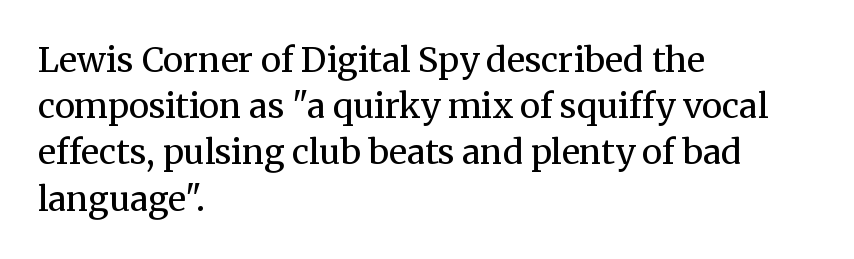
Q: Is the text bold? A: No.
Q: Is the text italic (slanted)? A: No, it is upright.
Q: Is the typeface a serif or a sans-serif typeface? A: Serif.
Q: Is the text underlined? A: No.
Q: How is the paragraph aligned? A: Left-aligned.
Q: Is the spacing between letters normal or unusually wide? A: Normal.
Q: Is the spacing between lines tight, normal or loose? A: Normal.
Q: Width (condensed, normal, or wide)? A: Normal.
Q: Stroke contrast? A: Medium.
Q: x-height? A: Medium.
Q: Monospaced? A: No.
